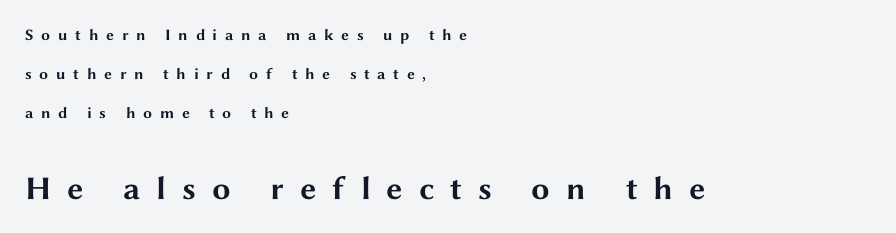
{"serif": "no", "italic": "no", "bold": "yes", "weight": "bold", "width": "wide", "stroke_contrast": "medium", "x_height": "medium", "monospaced": "no", "underline": "no", "align": "left", "line_spacing": "loose", "line_spacing_ratio": 2.44, "letter_spacing": "wide", "letter_spacing_em": 0.48, "larger_block": "second", "size_ratio": 2.06, "glyph_px": 33}
